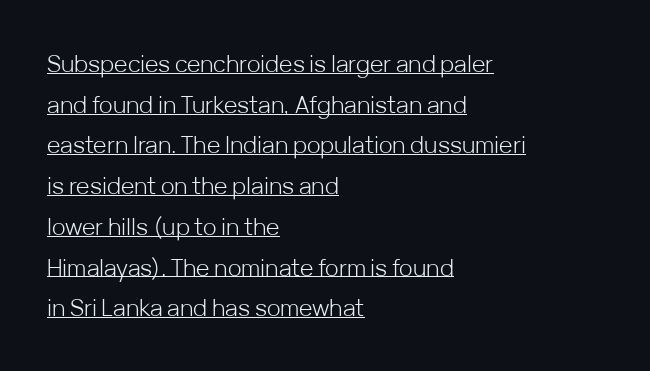
Q: Is the text bold? A: No.
Q: Is the text italic (slanted)? A: No, it is upright.
Q: Is the text underlined? A: Yes.
Q: How is the paragraph aligned? A: Left-aligned.
Q: Is the spacing between letters normal or unusually wide? A: Normal.
